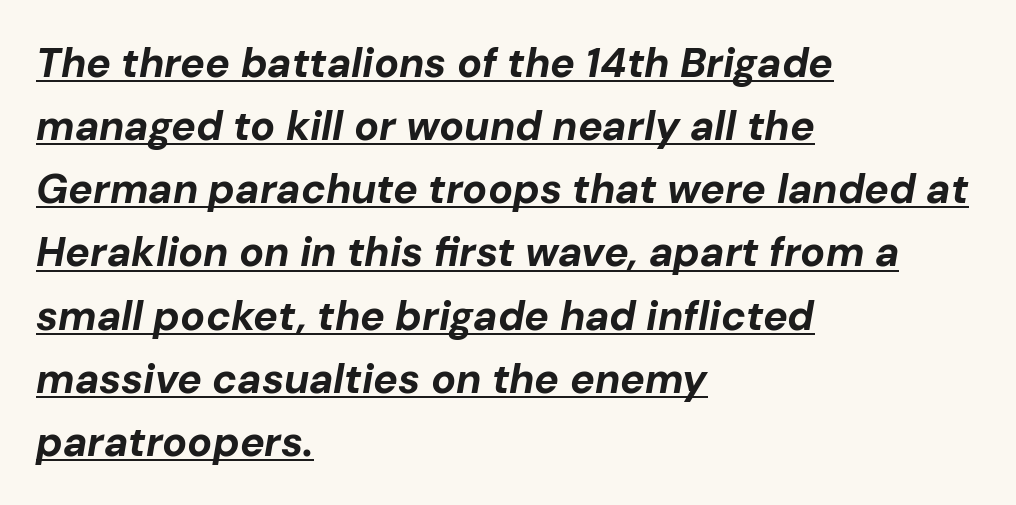
The image shows 41 px bold type, italic (leaning right); set left-aligned, normal line spacing (1.54x), normal letter spacing, underlined; low stroke contrast and a medium x-height.
